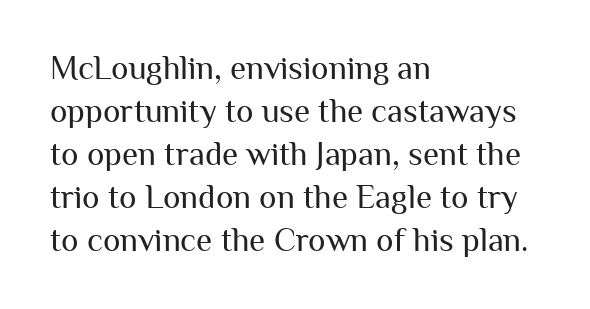
Only glyphs here, with clear space below each row. The compositor pushed each line to the left boundary. Is the type heavy? It reads as light-to-regular instead. These lines are composed in type without serifs. In terms of letterspacing, this is plain default setting.
